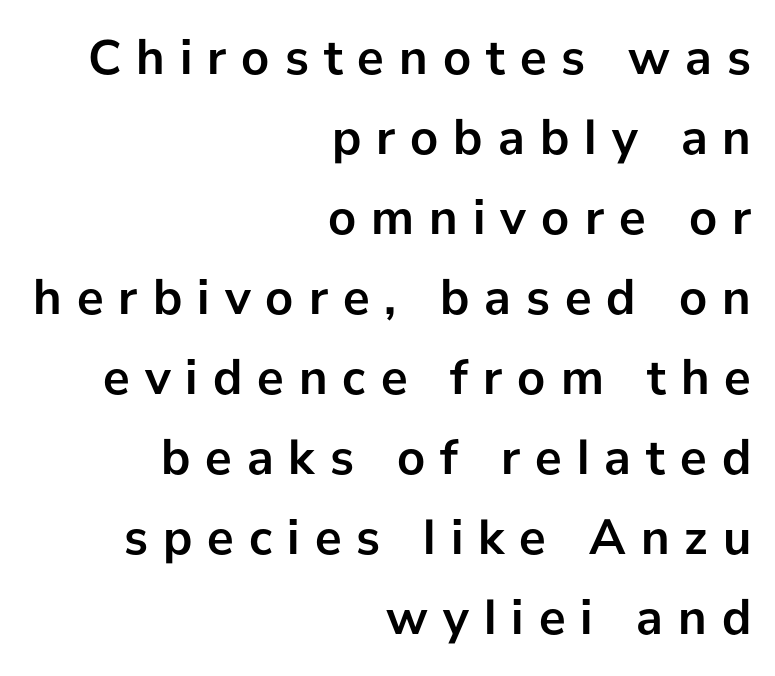
The image shows 50 px semibold sans-serif type, upright; set right-aligned, normal line spacing (1.6x), unusually wide letter spacing (+0.3 em), not underlined; low stroke contrast and a medium x-height.
